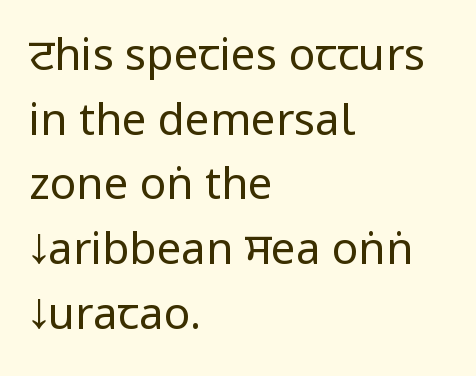
{"serif": "no", "italic": "no", "bold": "no", "weight": "regular", "width": "condensed", "stroke_contrast": "low", "underline": "no", "align": "left", "line_spacing": "normal", "line_spacing_ratio": 1.47, "letter_spacing": "normal", "letter_spacing_em": 0.0, "glyph_px": 44}
